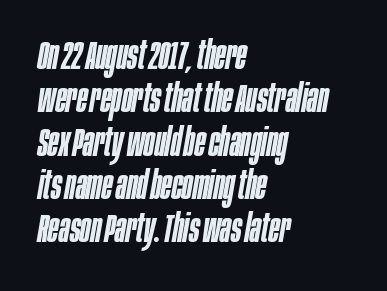
Q: Is the text bold? A: Semi-bold.
Q: Is the text italic (slanted)? A: Yes, it leans right by about 10 degrees.
Q: Is the text underlined? A: No.
Q: How is the paragraph aligned? A: Left-aligned.
Q: Is the spacing between letters normal or unusually wide? A: Normal.
Q: Is the spacing between lines tight, normal or loose? A: Tight.
Q: Width (condensed, normal, or wide)? A: Condensed.
Q: Stroke contrast? A: Low.
Q: x-height? A: Large.
Q: Monospaced? A: No.
